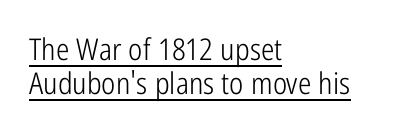
Q: Is the text bold? A: No.
Q: Is the text italic (slanted)? A: No, it is upright.
Q: Is the typeface a serif or a sans-serif typeface? A: Sans-serif.
Q: Is the text underlined? A: Yes.
Q: How is the paragraph aligned? A: Left-aligned.
Q: Is the spacing between letters normal or unusually wide? A: Normal.
Q: Is the spacing between lines tight, normal or loose? A: Tight.
Q: Width (condensed, normal, or wide)? A: Condensed.
Q: Stroke contrast? A: Low.
Q: x-height? A: Medium.
Q: Monospaced? A: No.
